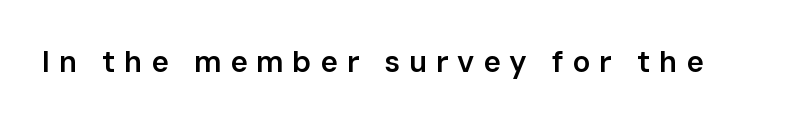
The image shows 30 px semibold sans-serif type, upright; set unusually wide letter spacing (+0.29 em), not underlined; low stroke contrast and a medium x-height.
